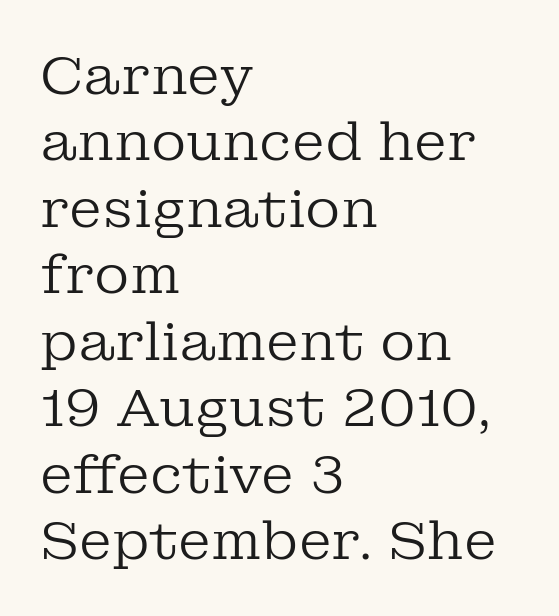
{"serif": "yes", "italic": "no", "bold": "no", "weight": "regular", "width": "normal", "stroke_contrast": "low", "x_height": "medium", "monospaced": "no", "underline": "no", "align": "left", "line_spacing_ratio": 1.23, "letter_spacing": "normal", "letter_spacing_em": 0.0, "glyph_px": 54}
